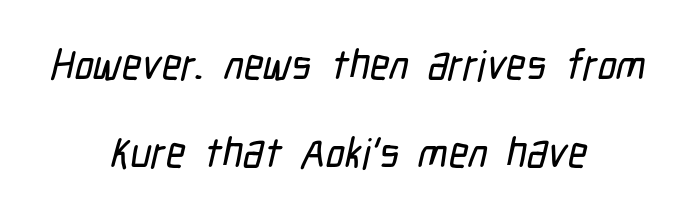
Q: Is the typeface a serif or a sans-serif typeface? A: Sans-serif.
Q: Is the text underlined? A: No.
Q: How is the paragraph aligned? A: Centered.
Q: Is the spacing between letters normal or unusually wide? A: Normal.
Q: Is the spacing between lines tight, normal or loose? A: Loose.
Q: Width (condensed, normal, or wide)? A: Condensed.
Q: Stroke contrast? A: Low.
Q: x-height? A: Medium.
Q: Monospaced? A: No.
